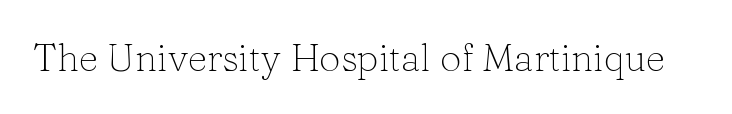
This sample uses an upright cut, with every glyph sitting square on the baseline. Nobody drew a line under any word here. Glyph-to-glyph distance matches everyday printed text. Yep, those are serifs on the letters. Bold? No — there's no thickening of the strokes. Is this a fixed-width face? No — the glyphs have proportional, varying widths.
